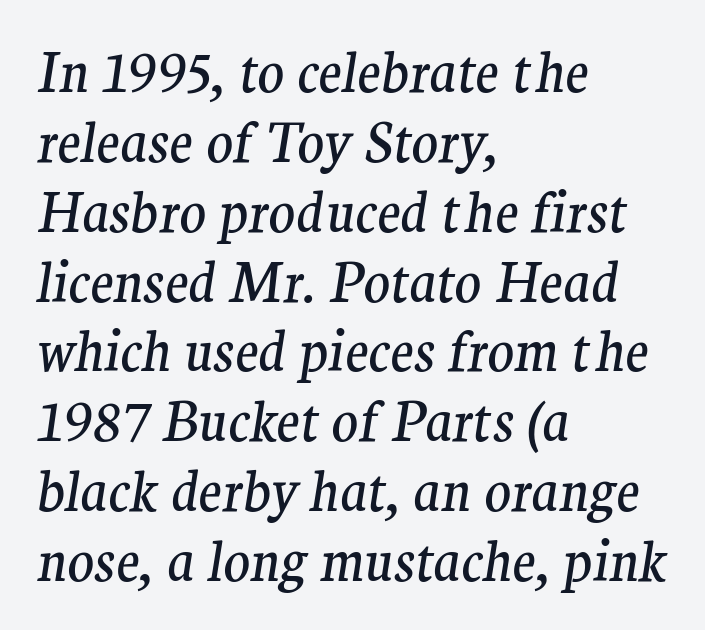
You can tell from the footed stems that serif type was used. Counters stay open thanks to moderate or lighter strokes. What's the leading like? Ordinary, nothing unusual. Rendered with sloped, italic letterforms. The rendering uses natural spacing where letterforms have individual widths.
